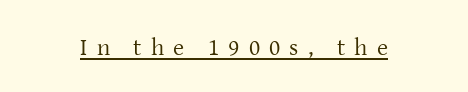
The image shows 24 px text type, upright; set centered, unusually wide letter spacing (+0.38 em), underlined.
